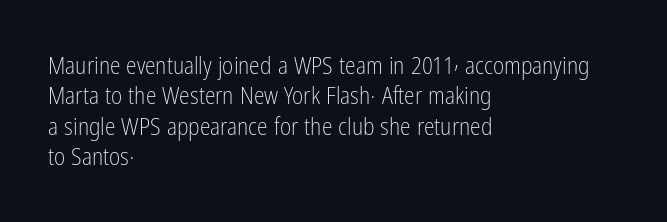
The image shows 24 px text type, upright; set left-aligned, normal line spacing (1.27x), normal letter spacing, not underlined.
